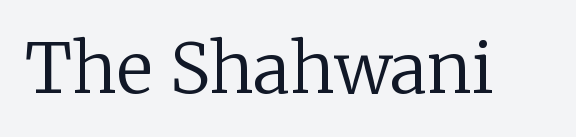
{"serif": "yes", "italic": "no", "bold": "no", "weight": "regular", "width": "normal", "stroke_contrast": "low", "x_height": "medium", "monospaced": "no", "underline": "no", "letter_spacing": "normal", "letter_spacing_em": 0.0, "glyph_px": 69}
